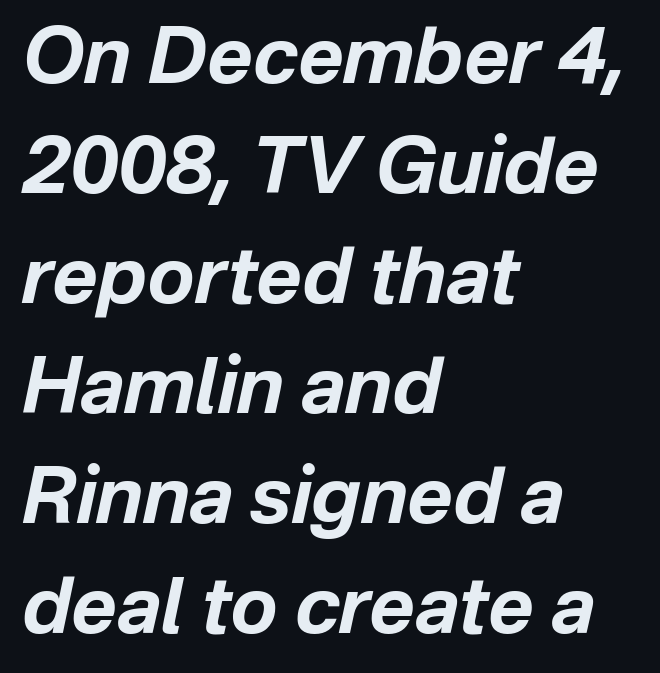
Q: Is the text bold? A: Yes.
Q: Is the text italic (slanted)? A: Yes, it leans right by about 12 degrees.
Q: Is the text underlined? A: No.
Q: How is the paragraph aligned? A: Left-aligned.
Q: Is the spacing between letters normal or unusually wide? A: Normal.
Q: Is the spacing between lines tight, normal or loose? A: Normal.
Q: Width (condensed, normal, or wide)? A: Normal.
Q: Stroke contrast? A: Low.
Q: x-height? A: Medium.
Q: Monospaced? A: No.
